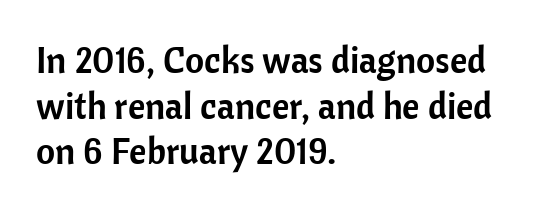
Q: Is the text italic (slanted)? A: No, it is upright.
Q: Is the typeface a serif or a sans-serif typeface? A: Sans-serif.
Q: Is the text underlined? A: No.
Q: How is the paragraph aligned? A: Left-aligned.
Q: Is the spacing between letters normal or unusually wide? A: Normal.
Q: Width (condensed, normal, or wide)? A: Normal.
Q: Stroke contrast? A: Low.
Q: x-height? A: Medium.
Q: Monospaced? A: No.
